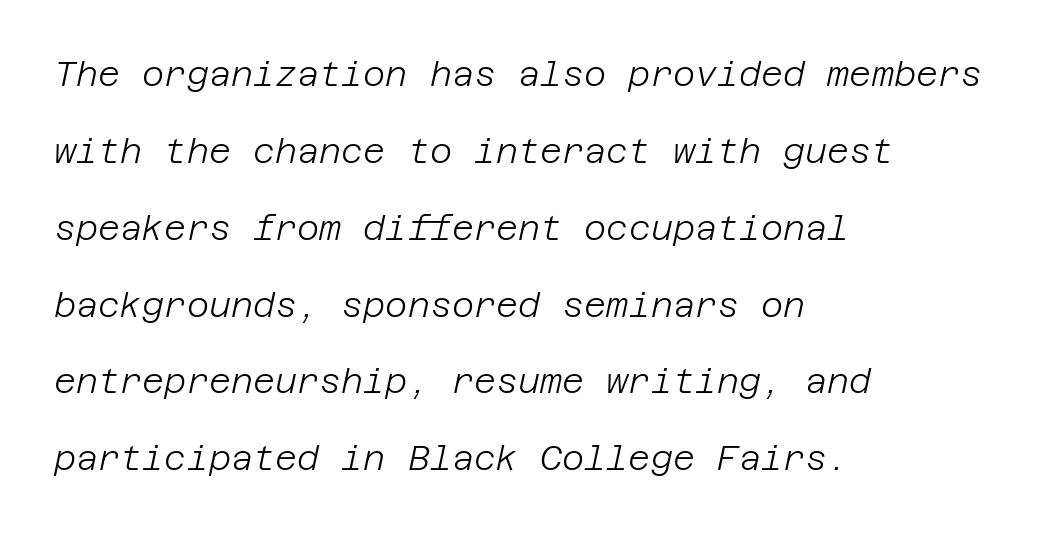
The image shows 34 px light type, italic (leaning right); set left-aligned, loose line spacing (2.26x), normal letter spacing, not underlined; low stroke contrast and a large x-height.
